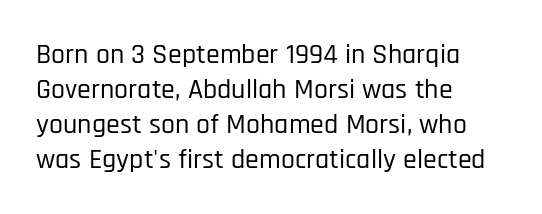
The letters sit at their default tracking, neither squeezed nor spread. The rag falls on the right side of this text block. Note the varied advance widths — an 'i' is clearly narrower than an 'm'. This rendering employs a face without finishing strokes, i.e., a sans-serif. Anything drawn beneath the words? Only blank space.
